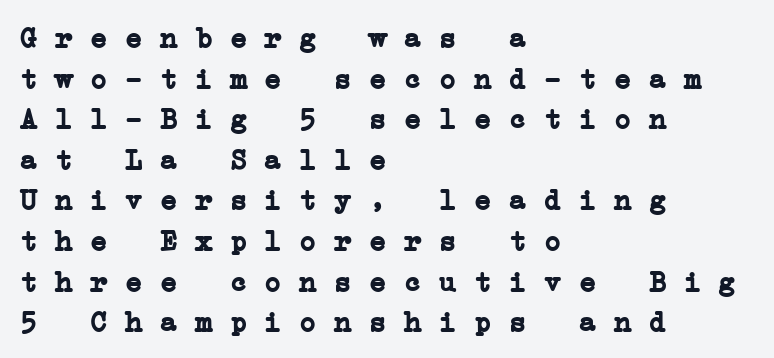
{"serif": "yes", "bold": "yes", "weight": "semibold", "width": "wide", "stroke_contrast": "low", "x_height": "medium", "monospaced": "yes", "underline": "no", "align": "left", "line_spacing": "normal", "line_spacing_ratio": 1.4, "letter_spacing": "normal", "letter_spacing_em": 0.0, "glyph_px": 29}
